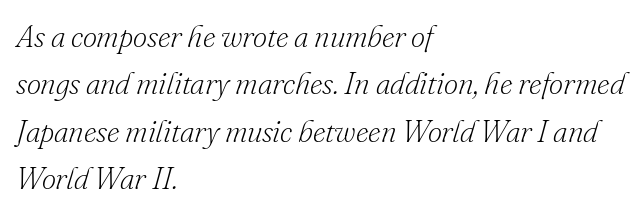
Q: Is the text bold? A: No.
Q: Is the text italic (slanted)? A: Yes, it leans right by about 16 degrees.
Q: Is the typeface a serif or a sans-serif typeface? A: Serif.
Q: Is the text underlined? A: No.
Q: How is the paragraph aligned? A: Left-aligned.
Q: Is the spacing between letters normal or unusually wide? A: Normal.
Q: Is the spacing between lines tight, normal or loose? A: Normal.
Q: Width (condensed, normal, or wide)? A: Normal.
Q: Stroke contrast? A: Low.
Q: x-height? A: Small.
Q: Monospaced? A: No.
